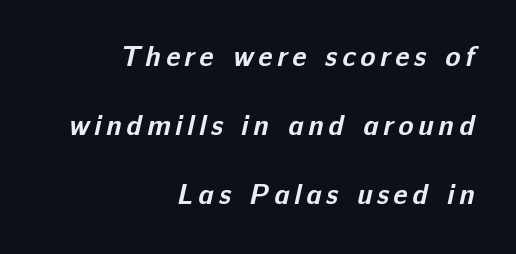
{"serif": "no", "bold": "yes", "weight": "bold", "width": "normal", "stroke_contrast": "low", "x_height": "medium", "monospaced": "no", "underline": "no", "align": "right", "line_spacing": "loose", "line_spacing_ratio": 2.47, "glyph_px": 28}
